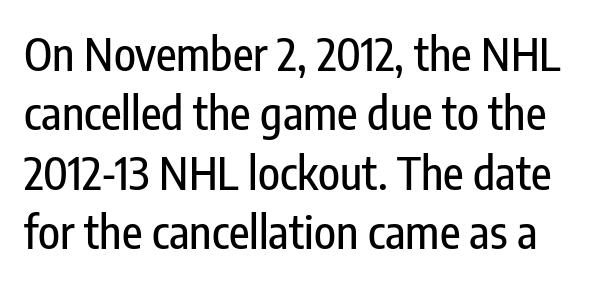
{"serif": "no", "italic": "no", "width": "condensed", "stroke_contrast": "low", "x_height": "medium", "monospaced": "no", "underline": "no", "line_spacing": "normal", "line_spacing_ratio": 1.32, "letter_spacing": "normal", "letter_spacing_em": 0.0, "glyph_px": 45}
